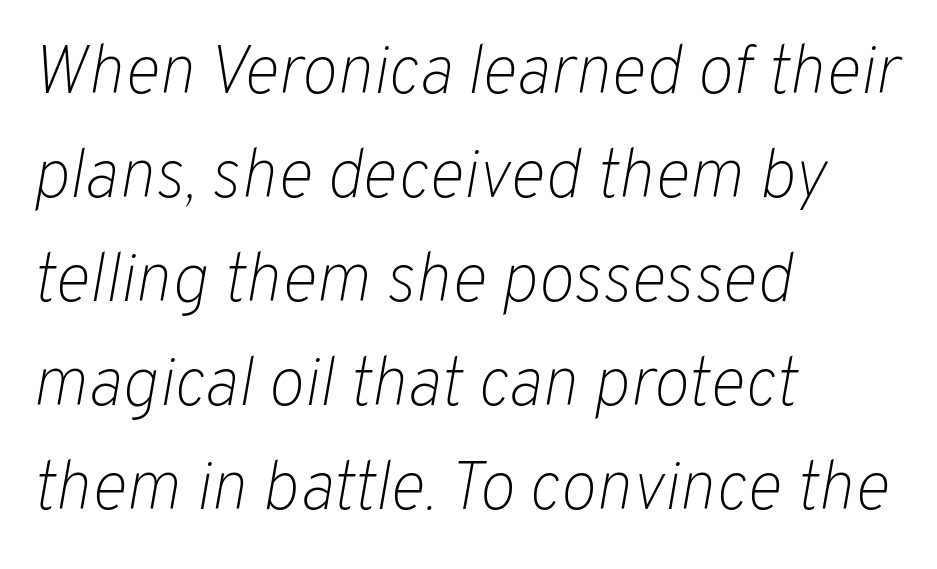
{"italic": "yes", "lean": "right", "slant_degrees": 10, "bold": "no", "weight": "light", "width": "normal", "stroke_contrast": "low", "x_height": "medium", "monospaced": "no", "underline": "no", "align": "left", "line_spacing": "normal", "line_spacing_ratio": 1.53, "letter_spacing": "normal", "letter_spacing_em": 0.0, "glyph_px": 68}
